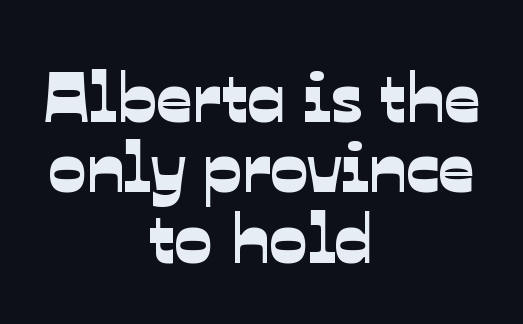
{"serif": "no", "width": "normal", "stroke_contrast": "low", "x_height": "medium", "monospaced": "no", "underline": "no", "align": "center", "line_spacing": "tight", "line_spacing_ratio": 0.99, "letter_spacing": "normal", "letter_spacing_em": 0.0, "glyph_px": 71}
